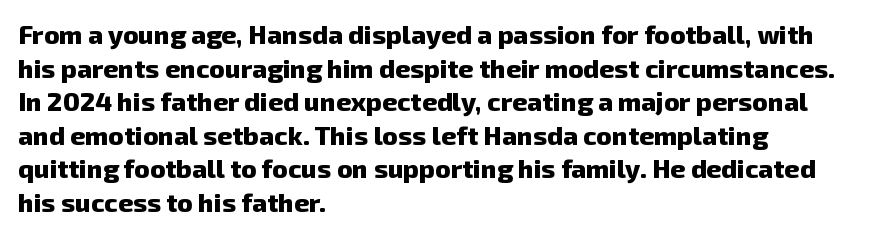
Q: Is the text bold? A: Yes.
Q: Is the text underlined? A: No.
Q: How is the paragraph aligned? A: Left-aligned.
Q: Is the spacing between letters normal or unusually wide? A: Normal.
Q: Is the spacing between lines tight, normal or loose? A: Normal.
